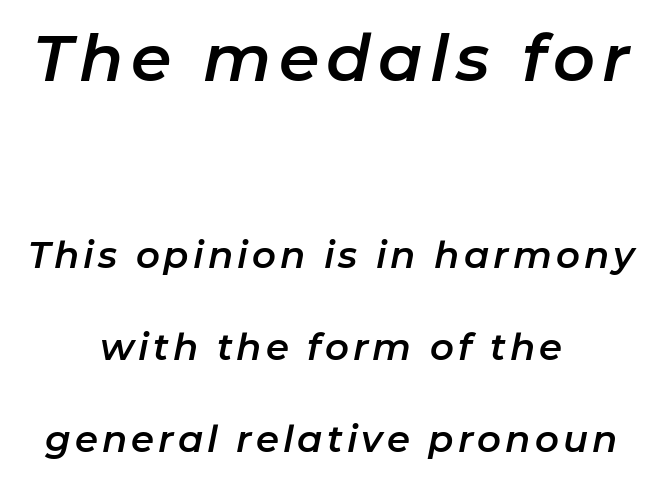
{"italic": "yes", "lean": "right", "slant_degrees": 11, "width": "normal", "stroke_contrast": "low", "x_height": "medium", "monospaced": "no", "underline": "no", "align": "center", "line_spacing": "loose", "line_spacing_ratio": 2.49, "larger_block": "first", "size_ratio": 1.76, "glyph_px": 65}
